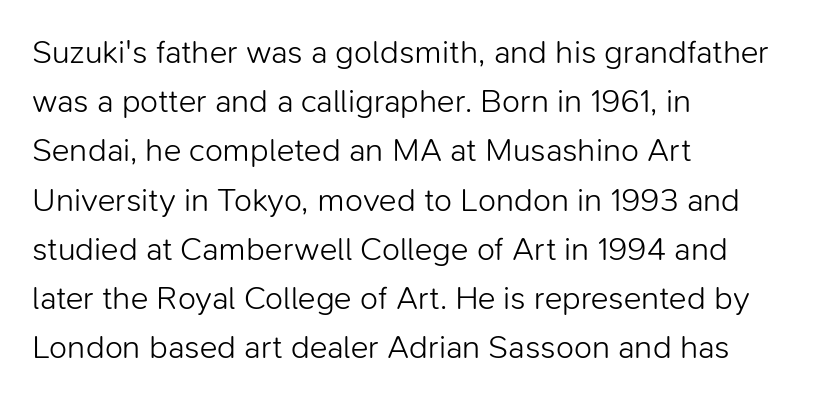
The image shows 33 px light sans-serif type, upright; set left-aligned, normal line spacing (1.49x), normal letter spacing, not underlined; low stroke contrast and a medium x-height.
